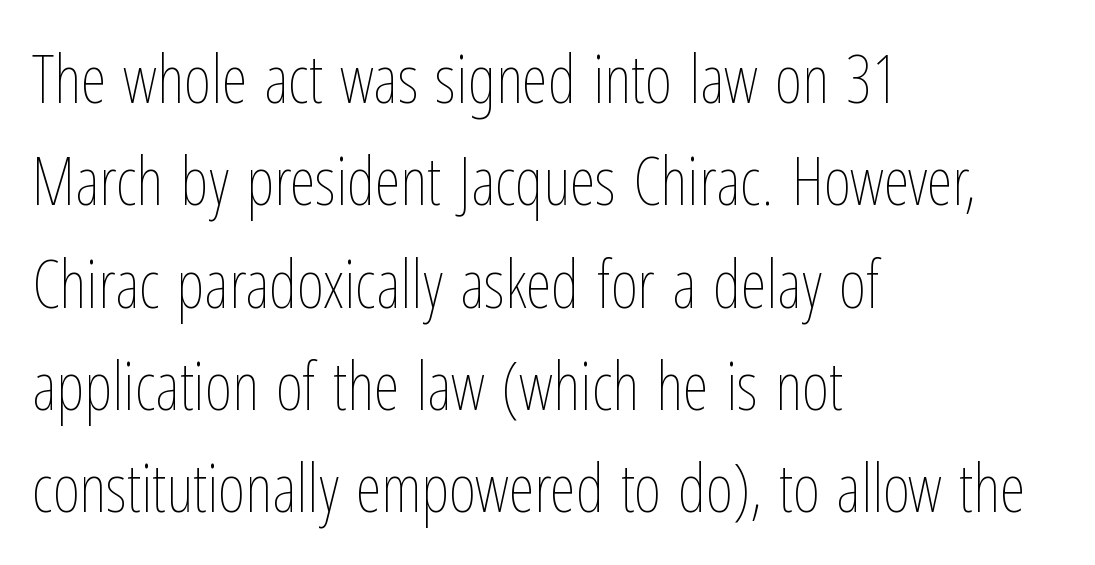
Is there any slant? The stems are plumb. One glance says typical: line gaps are just what's usual. The horizontal fit of the characters is conventional and even. The gap between lines stays unmarked. Stroke thickness stays within the range of a standard reading face or lighter. The passage shown is typed in a proportional face where columns would drift.
